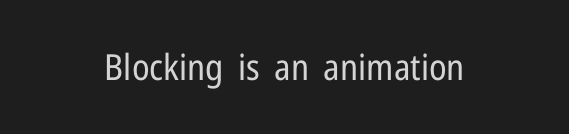
The image shows 36 px regular-weight, condensed sans-serif type, upright; set centered, normal letter spacing, not underlined; low stroke contrast and a medium x-height.
